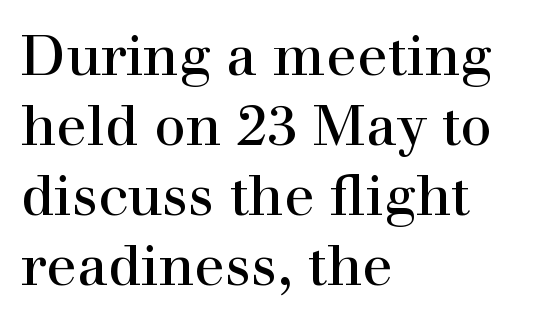
Q: Is the text bold? A: No.
Q: Is the text italic (slanted)? A: No, it is upright.
Q: Is the typeface a serif or a sans-serif typeface? A: Serif.
Q: Is the text underlined? A: No.
Q: How is the paragraph aligned? A: Left-aligned.
Q: Is the spacing between letters normal or unusually wide? A: Normal.
Q: Is the spacing between lines tight, normal or loose? A: Normal.
Q: Width (condensed, normal, or wide)? A: Normal.
Q: Stroke contrast? A: High.
Q: x-height? A: Medium.
Q: Monospaced? A: No.
